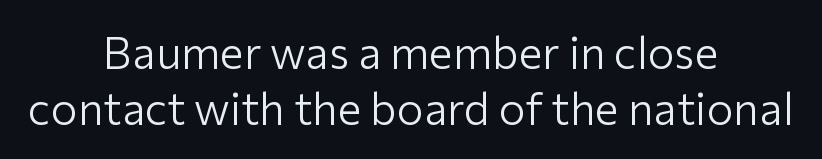
The image shows 45 px light sans-serif type, upright; set centered, normal line spacing (1.25x), normal letter spacing, not underlined; low stroke contrast and a medium x-height.
